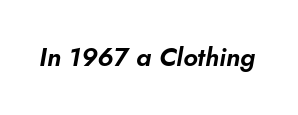
Emphasis-style slanted type is in use. A bare baseline throughout the passage. Standard letterfit; no display-style spreading of the glyphs.
